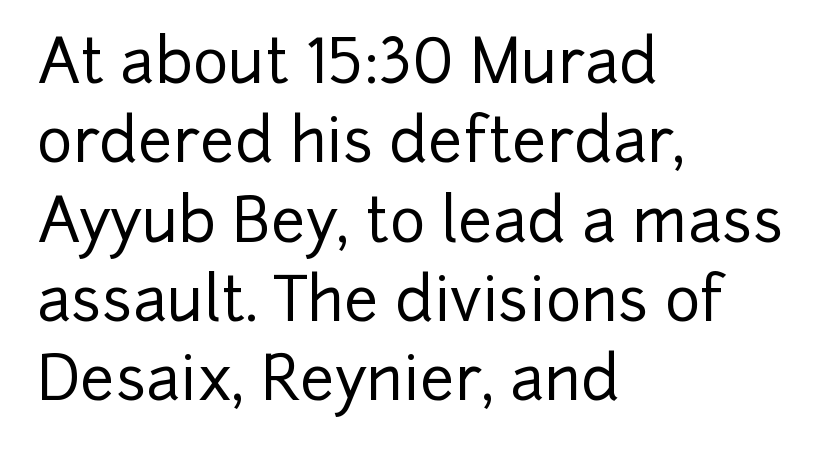
If you drew a ruler down the left edge, every line would touch it. Glyph-to-glyph distance matches everyday printed text. A roman cut, with each character standing at attention. Think of a printed novel: that variable character pitch is what you see here. Descenders hang freely into open space. The rendering uses a moderate line-height, typical for paragraphs.
